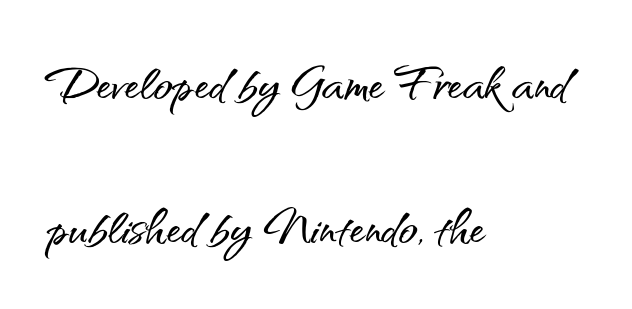
The image shows 63 px sans-serif type; set left-aligned, loose line spacing (2.29x), normal letter spacing, not underlined; medium stroke contrast and a small x-height.
